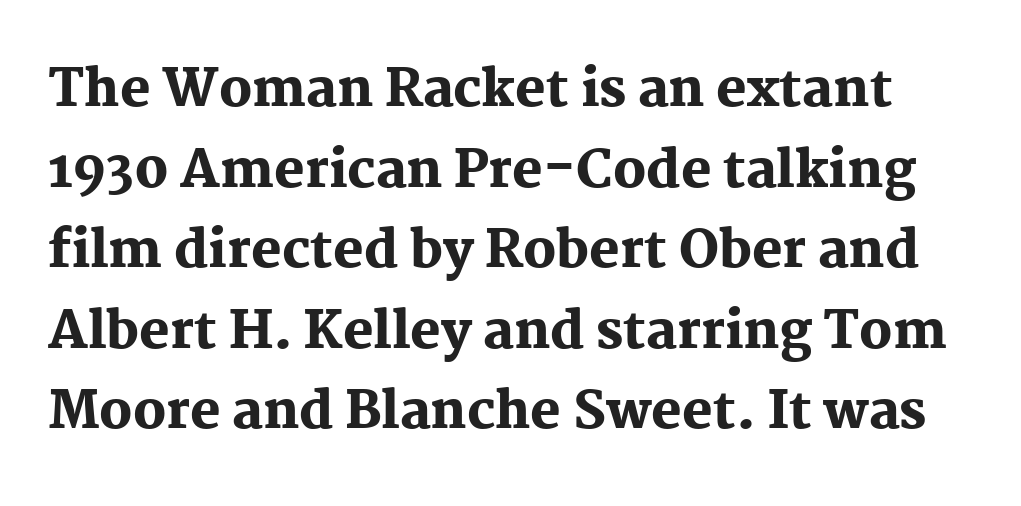
{"serif": "yes", "italic": "no", "bold": "yes", "weight": "heavy", "width": "normal", "stroke_contrast": "medium", "x_height": "medium", "monospaced": "no", "underline": "no", "line_spacing": "normal", "line_spacing_ratio": 1.58, "letter_spacing": "normal", "letter_spacing_em": 0.0, "glyph_px": 51}
